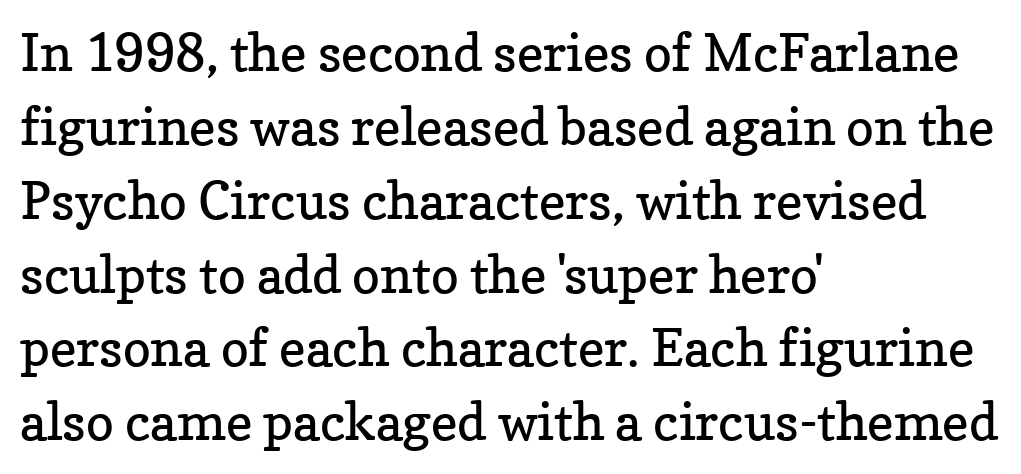
The image shows 52 px regular-weight serif type, upright; set left-aligned, normal line spacing (1.42x), normal letter spacing, not underlined; low stroke contrast and a medium x-height.
